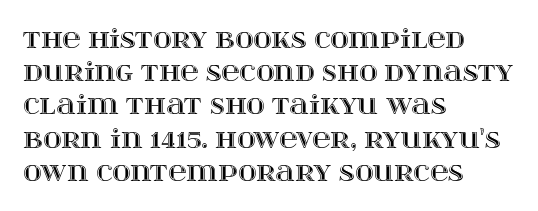
Students, observe: this is what conventionally led text looks like. Look at the tracking — it's just the regular setting, nothing added. The paragraph has a hard left edge and a soft right edge. Check under the words: just untouched page. The lettering holds an erect, upright posture throughout.
